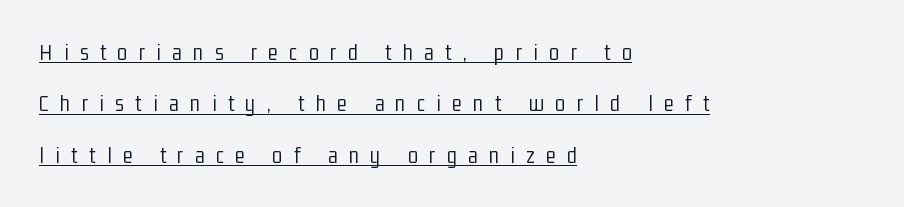
{"italic": "no", "bold": "no", "underline": "yes", "align": "left", "line_spacing": "loose", "line_spacing_ratio": 2.23, "letter_spacing": "wide", "letter_spacing_em": 0.5, "glyph_px": 23}
